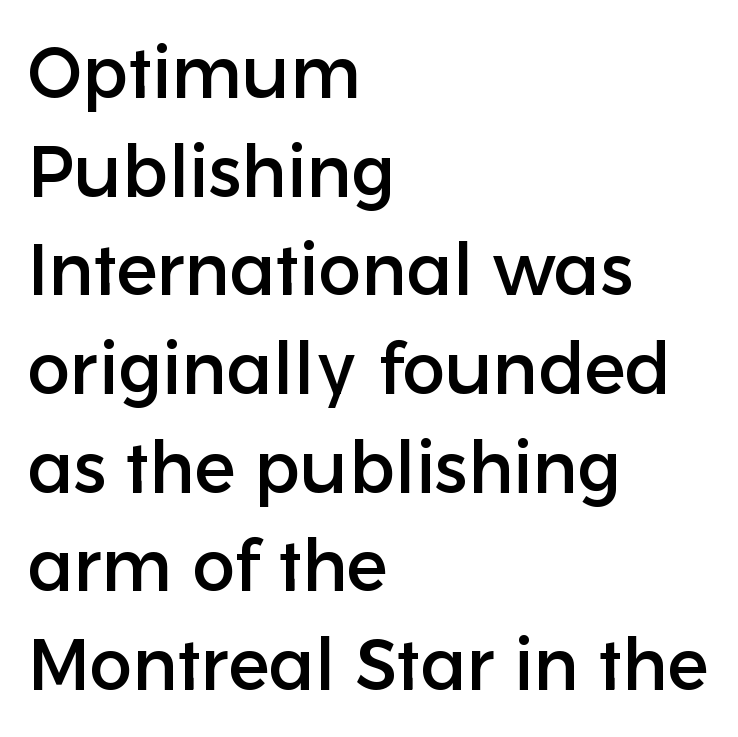
The image shows 72 px sans-serif type, upright; set left-aligned, normal line spacing (1.37x), normal letter spacing, not underlined; low stroke contrast and a medium x-height.
